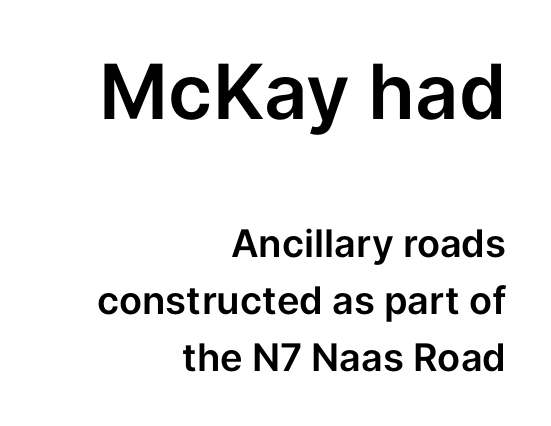
Q: Is the text italic (slanted)? A: No, it is upright.
Q: Is the typeface a serif or a sans-serif typeface? A: Sans-serif.
Q: Is the text underlined? A: No.
Q: How is the paragraph aligned? A: Right-aligned.
Q: Is the spacing between letters normal or unusually wide? A: Normal.
Q: Is the spacing between lines tight, normal or loose? A: Normal.
Q: Which block of text is set in a larger size, the first (top) or the second (bottom)? A: The first (top) one.
Q: Width (condensed, normal, or wide)? A: Normal.
Q: Stroke contrast? A: Low.
Q: x-height? A: Medium.
Q: Monospaced? A: No.
